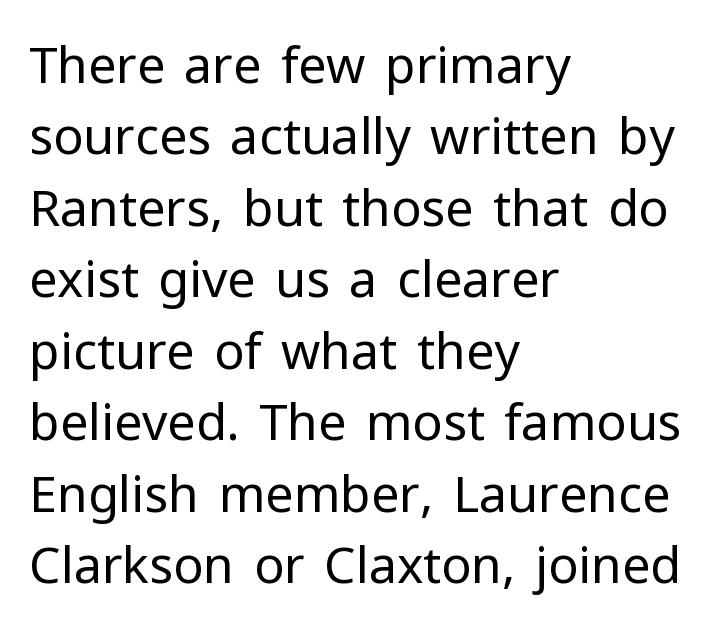
{"serif": "no", "italic": "no", "bold": "no", "weight": "regular", "width": "normal", "stroke_contrast": "low", "x_height": "medium", "monospaced": "no", "underline": "no", "align": "left", "line_spacing": "normal", "line_spacing_ratio": 1.43, "letter_spacing": "normal", "letter_spacing_em": 0.0, "glyph_px": 50}
